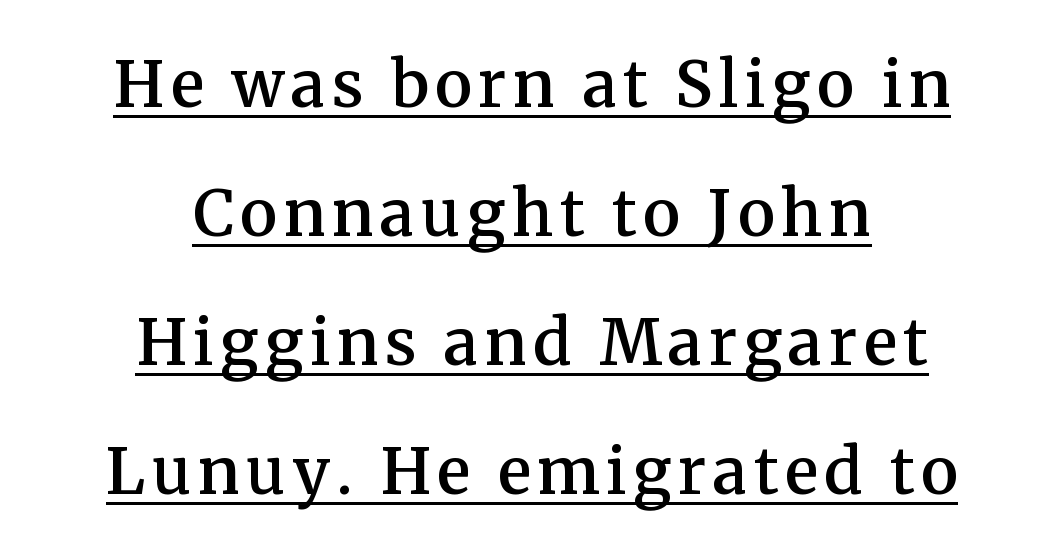
Q: Is the text bold? A: Semi-bold.
Q: Is the text italic (slanted)? A: No, it is upright.
Q: Is the typeface a serif or a sans-serif typeface? A: Serif.
Q: Is the text underlined? A: Yes.
Q: How is the paragraph aligned? A: Centered.
Q: Is the spacing between lines tight, normal or loose? A: Loose.
Q: Width (condensed, normal, or wide)? A: Normal.
Q: Stroke contrast? A: Medium.
Q: x-height? A: Medium.
Q: Monospaced? A: No.
